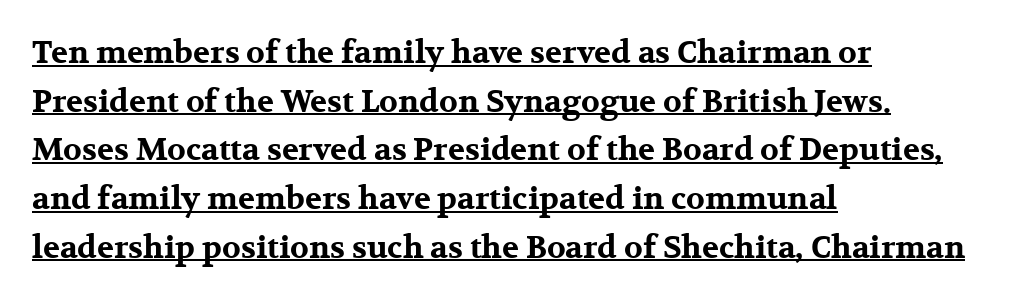
{"serif": "yes", "italic": "no", "bold": "yes", "weight": "bold", "width": "wide", "stroke_contrast": "medium", "x_height": "medium", "monospaced": "no", "underline": "yes", "align": "left", "line_spacing": "normal", "line_spacing_ratio": 1.57, "letter_spacing": "normal", "letter_spacing_em": 0.0, "glyph_px": 31}
